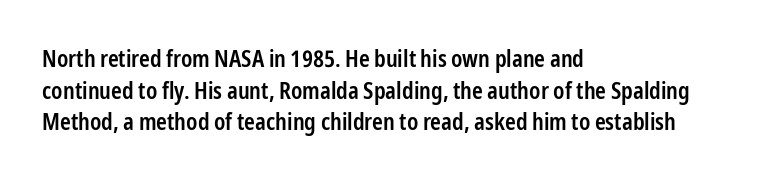
Ordinary non-slanted type is in use. This sample is left-justified, so line endings fall wherever the words run out. The letters sit at their default tracking, neither squeezed nor spread. Descenders are the only things crossing below the line.
